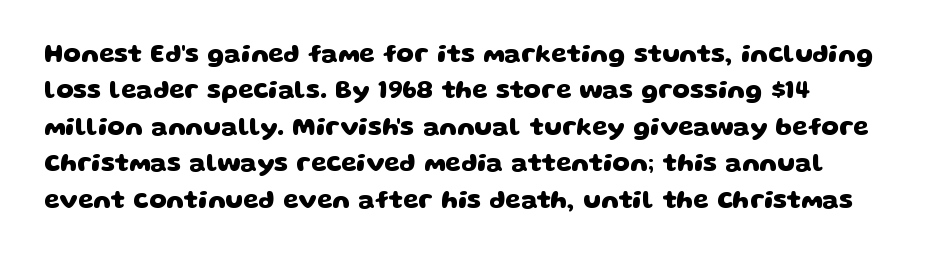
{"bold": "yes", "underline": "no", "line_spacing": "normal", "line_spacing_ratio": 1.46, "letter_spacing": "normal", "letter_spacing_em": 0.0, "glyph_px": 25}
